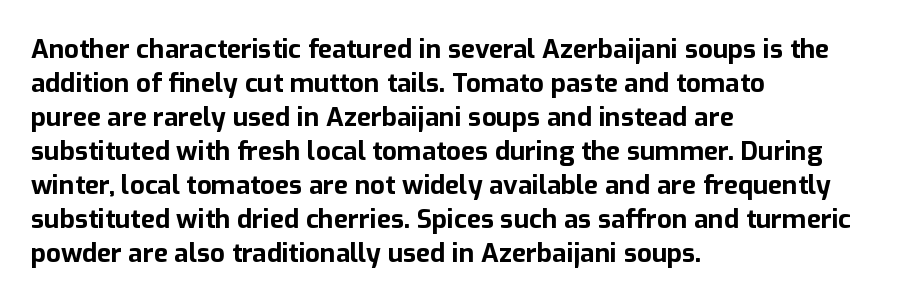
Q: Is the text bold? A: Yes.
Q: Is the text italic (slanted)? A: No, it is upright.
Q: Is the text underlined? A: No.
Q: How is the paragraph aligned? A: Left-aligned.
Q: Is the spacing between letters normal or unusually wide? A: Normal.
Q: Is the spacing between lines tight, normal or loose? A: Normal.
